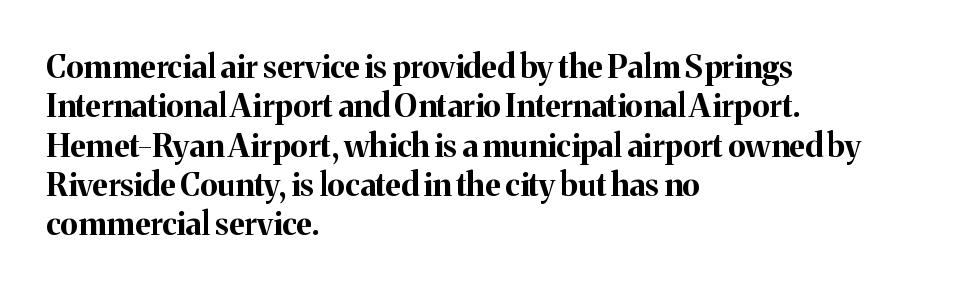
Q: Is the text bold? A: Yes.
Q: Is the text italic (slanted)? A: No, it is upright.
Q: Is the typeface a serif or a sans-serif typeface? A: Serif.
Q: Is the text underlined? A: No.
Q: How is the paragraph aligned? A: Left-aligned.
Q: Is the spacing between letters normal or unusually wide? A: Normal.
Q: Width (condensed, normal, or wide)? A: Normal.
Q: Stroke contrast? A: Medium.
Q: x-height? A: Medium.
Q: Monospaced? A: No.
